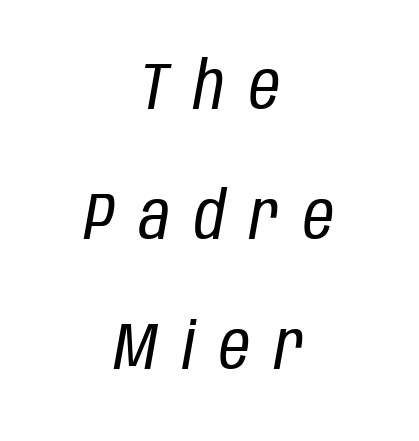
The image shows 67 px regular-weight, condensed type, italic (leaning right); set centered, loose line spacing (1.94x), unusually wide letter spacing (+0.37 em), not underlined; low stroke contrast and a large x-height.
